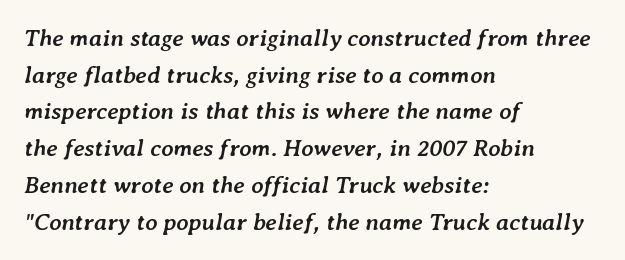
Does the weight exceed regular? Yes, all the way to bold. A classic flush-left, rag-right setting is used for this passage. One glance says typical: line gaps are just what's usual. Emphasis-style slanted type is in use.
